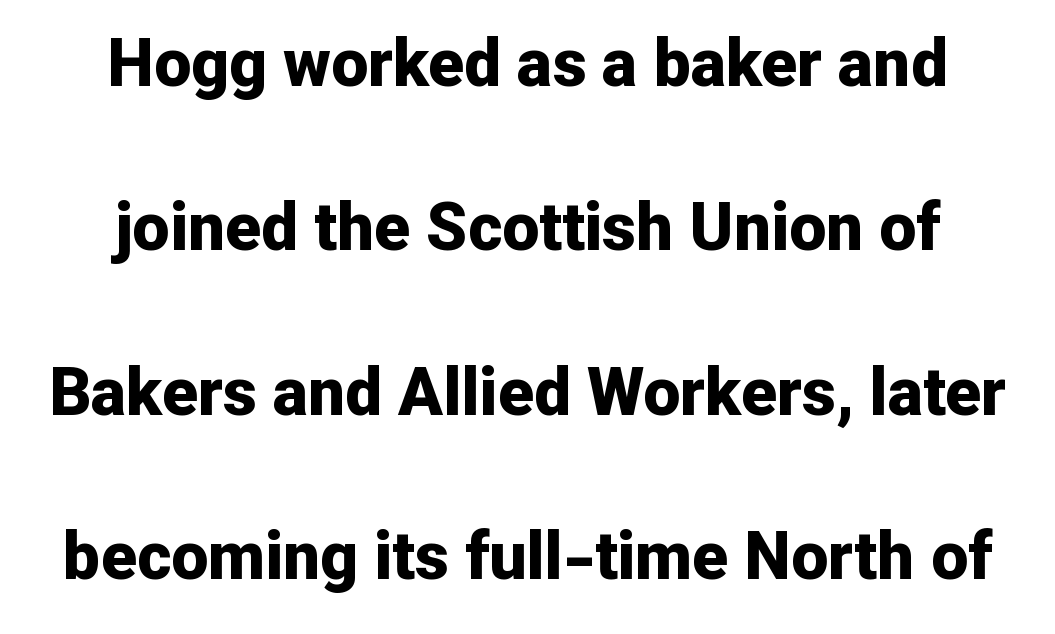
The image shows 66 px bold sans-serif type, upright; set centered, loose line spacing (2.49x), normal letter spacing, not underlined; low stroke contrast and a medium x-height.
